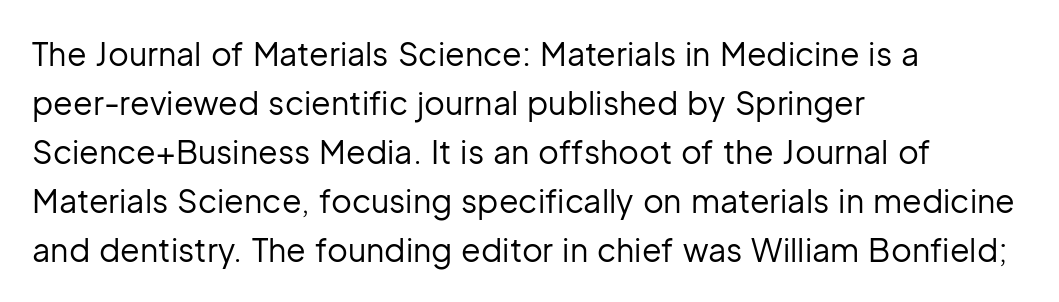
The image shows 32 px regular-weight sans-serif type, upright; set left-aligned, normal line spacing (1.53x), normal letter spacing, not underlined; low stroke contrast and a medium x-height.
